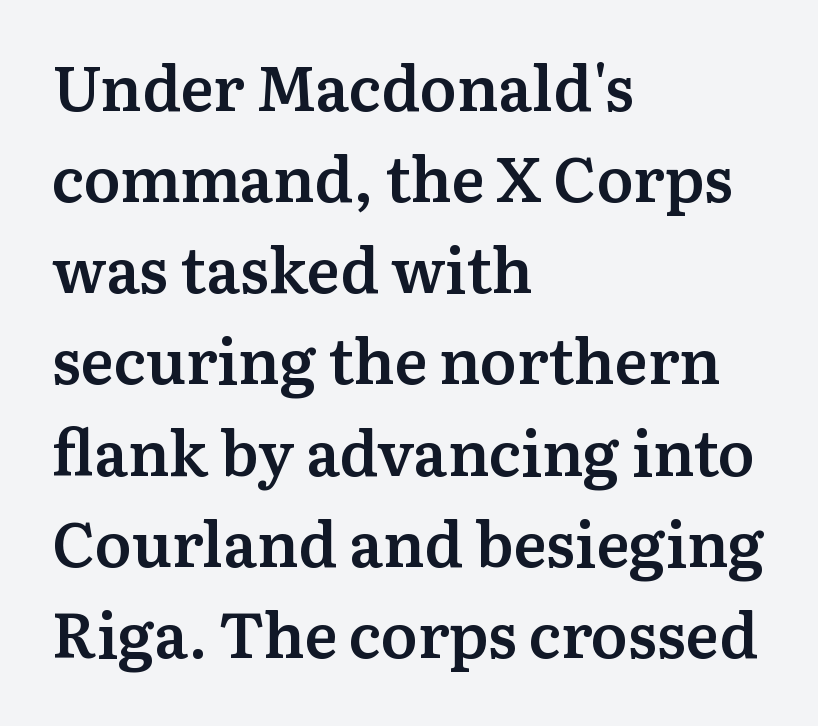
Q: Is the text bold? A: Semi-bold.
Q: Is the text italic (slanted)? A: No, it is upright.
Q: Is the typeface a serif or a sans-serif typeface? A: Serif.
Q: Is the text underlined? A: No.
Q: How is the paragraph aligned? A: Left-aligned.
Q: Is the spacing between letters normal or unusually wide? A: Normal.
Q: Is the spacing between lines tight, normal or loose? A: Normal.
Q: Width (condensed, normal, or wide)? A: Normal.
Q: Stroke contrast? A: Medium.
Q: x-height? A: Medium.
Q: Monospaced? A: No.
